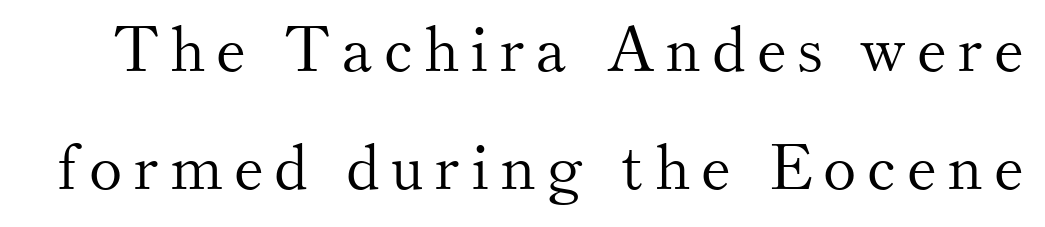
The image shows 63 px light serif type, upright; set line spacing 1.88x, not underlined; medium stroke contrast and a small x-height.
